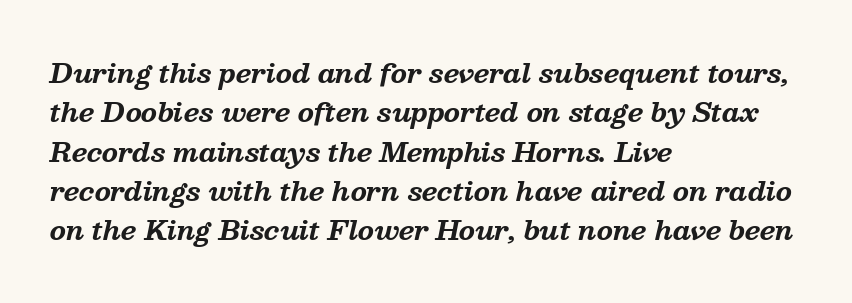
A normal amount of white space separates one row of letters from the next. The passage is arranged the way most books set body copy — flush left. As a designer I'd log this as weight 700, bold. What stands out about the letter spacing? Nothing — it is the standard amount. Quick note: underline off.
